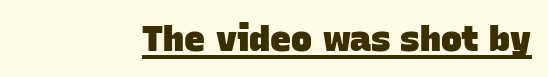
Q: Is the text bold? A: Yes.
Q: Is the typeface a serif or a sans-serif typeface? A: Sans-serif.
Q: Is the text underlined? A: Yes.
Q: Is the spacing between letters normal or unusually wide? A: Normal.
Q: Width (condensed, normal, or wide)? A: Normal.
Q: Stroke contrast? A: Low.
Q: x-height? A: Large.
Q: Monospaced? A: No.
